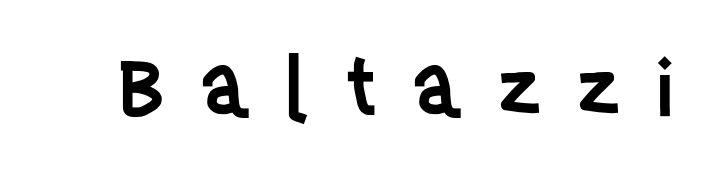
Here the designer chose a conventional face with non-uniform glyph widths. This is roman type, the default non-slanted kind. The rendering inserts visible extra space after every character. Beneath every word, the page is bare.
